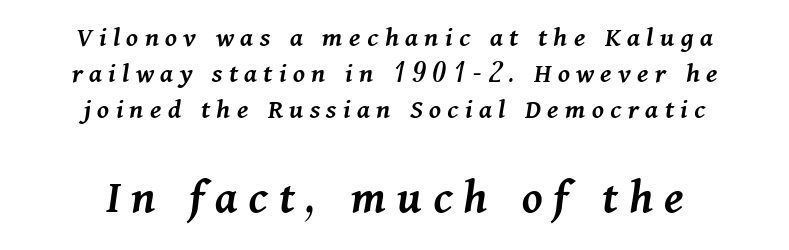
The image shows 50 px semibold type, italic (leaning right); set centered, line spacing 1.24x, unusually wide letter spacing (+0.22 em), not underlined; the second (bottom) block is 1.72x larger; medium stroke contrast and a medium x-height.
